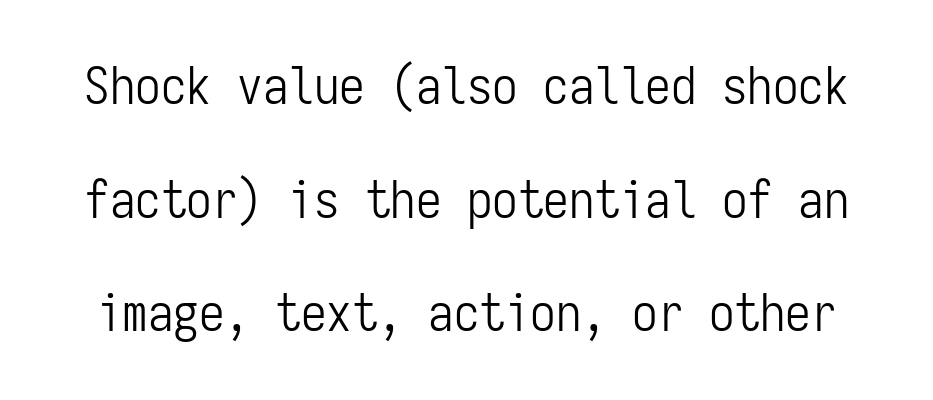
{"serif": "no", "italic": "no", "bold": "no", "weight": "light", "width": "condensed", "stroke_contrast": "low", "x_height": "medium", "monospaced": "yes", "underline": "no", "line_spacing": "loose", "line_spacing_ratio": 2.23, "letter_spacing": "normal", "letter_spacing_em": 0.0, "glyph_px": 51}
